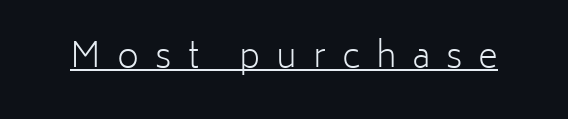
The specimen reads as upright at a glance. Like a heading marked for emphasis, these lines bear an underscore. Words appear elongated and porous because spacing is wide. This is sans-serif lettering, the kind often seen on screens and signage. Each stroke keeps to a modest, everyday thickness or less. Looks like regular typesetting: each glyph gets only the width it needs.
